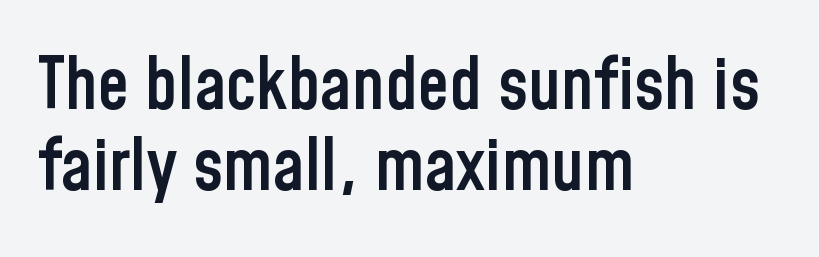
Q: Is the text bold? A: Semi-bold.
Q: Is the text italic (slanted)? A: No, it is upright.
Q: Is the typeface a serif or a sans-serif typeface? A: Sans-serif.
Q: Is the text underlined? A: No.
Q: How is the paragraph aligned? A: Left-aligned.
Q: Is the spacing between letters normal or unusually wide? A: Normal.
Q: Is the spacing between lines tight, normal or loose? A: Tight.
Q: Width (condensed, normal, or wide)? A: Condensed.
Q: Stroke contrast? A: Low.
Q: x-height? A: Medium.
Q: Monospaced? A: No.
